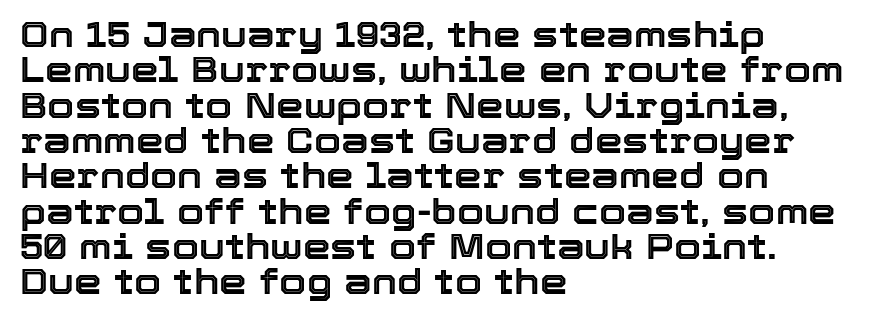
Looks like regular typesetting: each glyph gets only the width it needs. Quick note: not italic, upright. The passage shown stacks its lines with hardly any gap. If you drew a ruler down the left edge, every line would touch it. No extra tracking has been applied to these lines.
